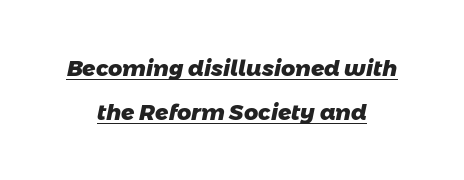
The gaps between neighbouring characters are ordinary and unremarkable. Baseline-to-baseline distance is far greater than the letter height. The passage is arranged like a title page — every line centered. Look at the stroke-to-counter ratio: heavy, a bold. The passage shown is underscored from start to finish.
